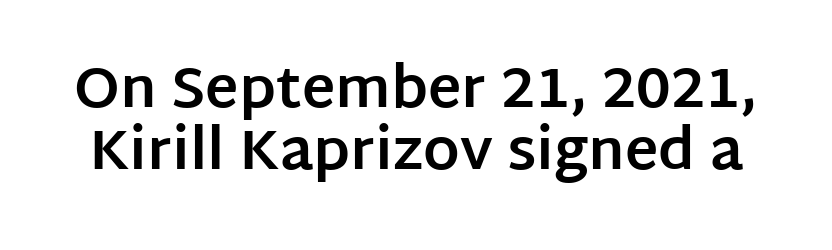
Posture: upright roman. Proportional: the letters do not fall into vertical columns. What weight is shown? A full bold with thick strokes. Whoever set this chose condensed vertical rhythm over breathing room. The baseline area is clear.
